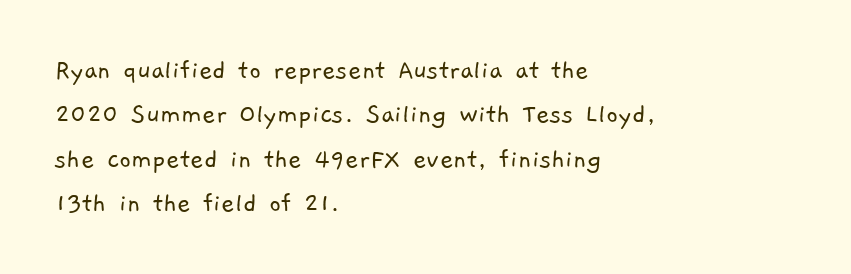
Character widths vary here, with narrow letters taking less room than wide ones. Every row of glyphs begins at an identical x-position on the left. Default kerning and tracking; the words read as compact shapes. Regular leading. The glyphs in this specimen are sans serif. This is not heavy type; no bold has been used.
